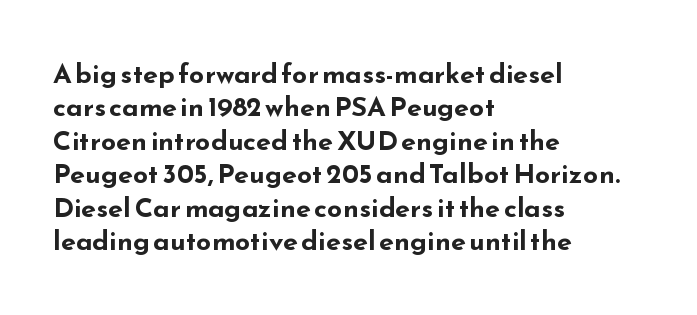
There is no visible air inserted between adjacent glyphs. Compared with a centered layout, this one pins lines to the left instead. The strokes are fattened all the way to bold. A typesetter would mark this as roman, not italic. The words here are not underlined.
